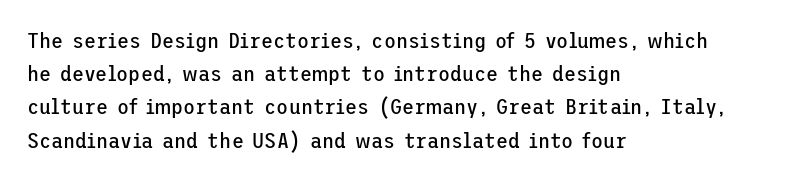
{"italic": "no", "bold": "no", "underline": "no", "align": "left", "line_spacing": "normal", "line_spacing_ratio": 1.51, "letter_spacing": "normal", "letter_spacing_em": 0.0, "glyph_px": 22}
